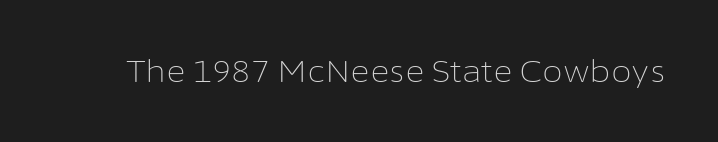
You can tell it's not italic because the verticals are truly vertical. Descender tails drop into unmarked territory. This is sans-serif lettering, the kind often seen on screens and signage. The passage shown is typed in a proportional face where columns would drift. Bold? No — there's no thickening of the strokes.
